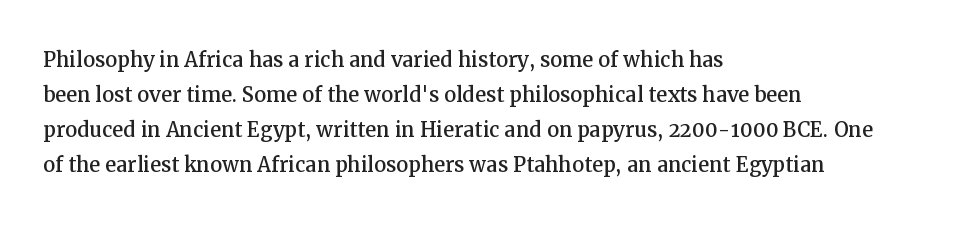
Q: Is the text italic (slanted)? A: No, it is upright.
Q: Is the text underlined? A: No.
Q: How is the paragraph aligned? A: Left-aligned.
Q: Is the spacing between letters normal or unusually wide? A: Normal.
Q: Is the spacing between lines tight, normal or loose? A: Normal.
